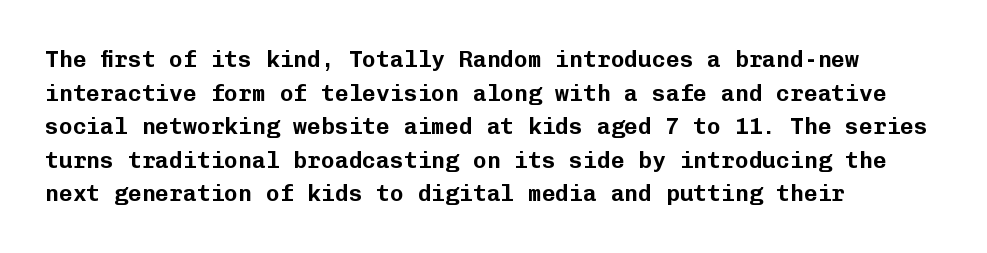
The image shows 23 px text type, upright; set left-aligned, normal line spacing (1.46x), normal letter spacing, not underlined.
